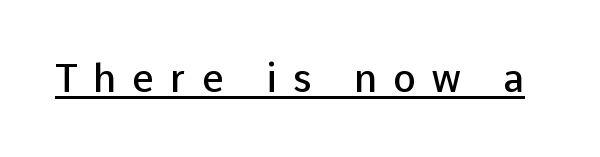
{"serif": "no", "italic": "no", "bold": "semi", "weight": "semibold", "width": "normal", "stroke_contrast": "low", "x_height": "medium", "monospaced": "no", "underline": "yes", "letter_spacing": "wide", "letter_spacing_em": 0.43, "glyph_px": 38}
